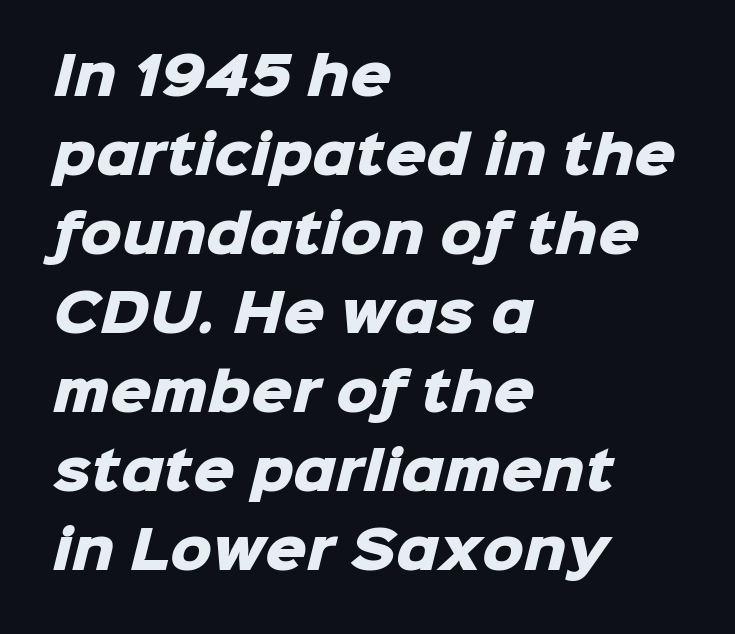
On the weight axis this lands at bold, roughly 700. Look at the bottom of the vertical strokes: they stop flat, with no serifs. Baseline-to-baseline distance is the conventional proportion of letter height. Spacing verdict: proportional, widths tailored to each character. The space directly below the letters is spotless.
